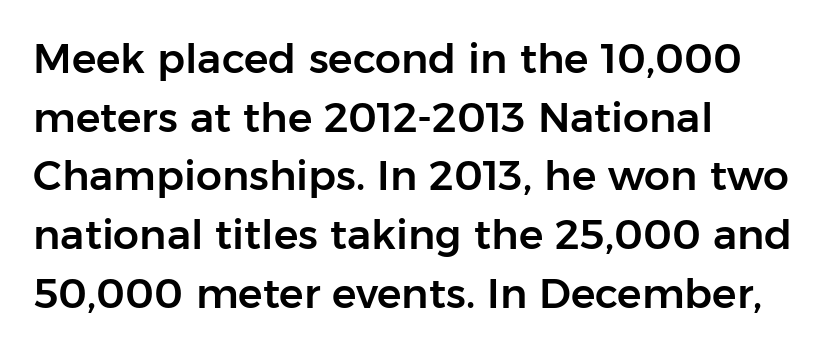
The image shows 41 px sans-serif type, upright; set left-aligned, normal line spacing (1.43x), normal letter spacing, not underlined; low stroke contrast and a medium x-height.
